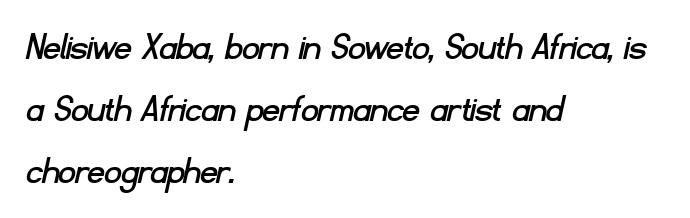
{"serif": "no", "width": "normal", "stroke_contrast": "low", "x_height": "small", "monospaced": "no", "underline": "no", "align": "left", "line_spacing": "normal", "line_spacing_ratio": 1.51, "letter_spacing": "normal", "letter_spacing_em": 0.0, "glyph_px": 41}
